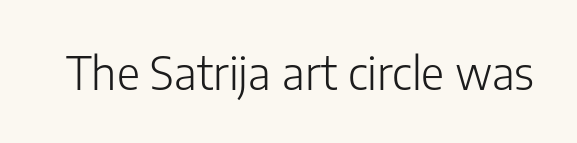
The text was rendered using a sans face with plain stroke endings. Tracking value appears to be zero — textbook default spacing. The cut favours lightness, reaching ordinary text weight at its darkest. This is the regular roman posture of the typeface. Spacing verdict: proportional, widths tailored to each character.
